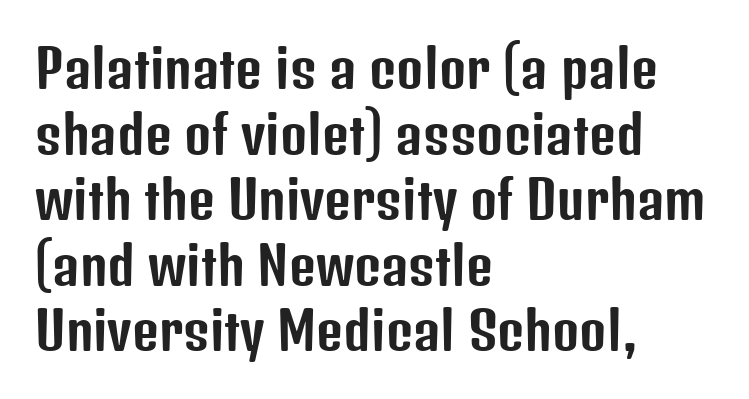
{"serif": "no", "italic": "no", "width": "condensed", "stroke_contrast": "low", "x_height": "medium", "monospaced": "no", "underline": "no", "align": "left", "line_spacing": "normal", "line_spacing_ratio": 1.26, "letter_spacing": "normal", "letter_spacing_em": 0.0, "glyph_px": 52}
